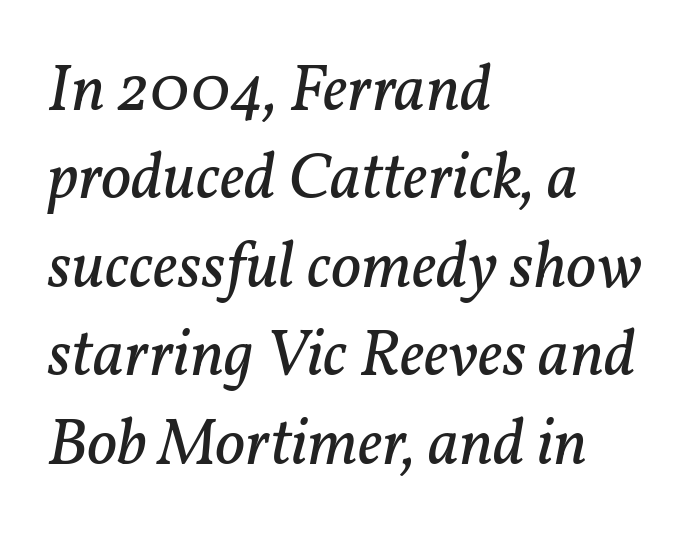
Look at the tracking — it's just the regular setting, nothing added. Varying glyph widths throughout — classic text-font behaviour. Small tapered or slab feet sit at the stroke ends, so this counts as serif. No chunkiness to these letters — they're not bold. The passage is arranged the way most books set body copy — flush left.
